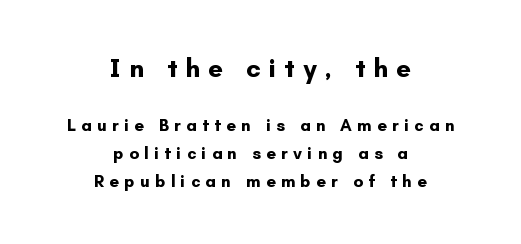
Q: Is the text bold? A: Yes.
Q: Is the text italic (slanted)? A: No, it is upright.
Q: Is the text underlined? A: No.
Q: How is the paragraph aligned? A: Centered.
Q: Is the spacing between letters normal or unusually wide? A: Unusually wide.
Q: Is the spacing between lines tight, normal or loose? A: Normal.
Q: Which block of text is set in a larger size, the first (top) or the second (bottom)? A: The first (top) one.
